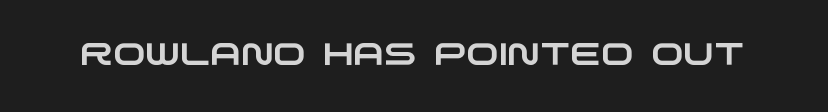
Q: Is the typeface a serif or a sans-serif typeface? A: Sans-serif.
Q: Is the text underlined? A: No.
Q: Is the spacing between letters normal or unusually wide? A: Normal.
Q: Width (condensed, normal, or wide)? A: Wide.
Q: Stroke contrast? A: Low.
Q: x-height? A: Large.
Q: Monospaced? A: No.
